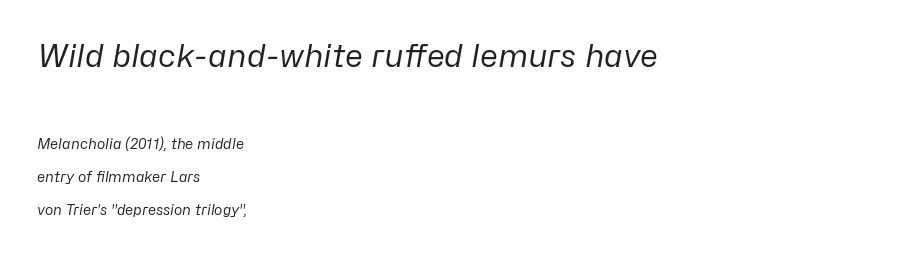
The image shows 31 px regular-weight type, italic (leaning right); set left-aligned, loose line spacing (2.36x), normal letter spacing, not underlined; the first (top) block is 2.21x larger; low stroke contrast and a medium x-height.
